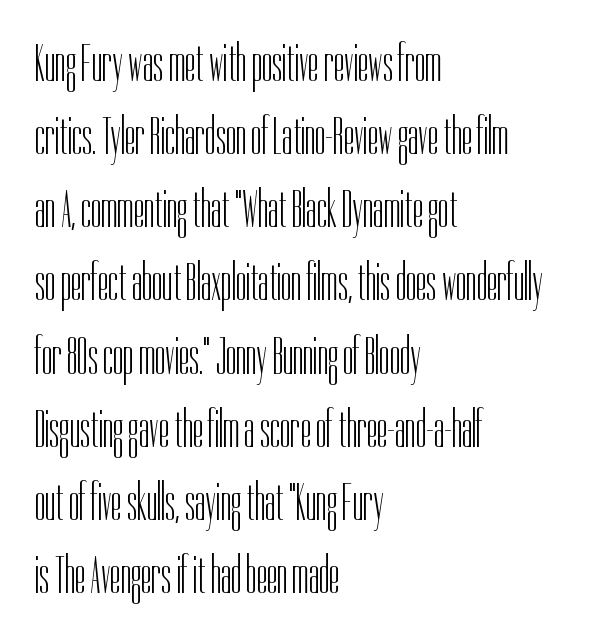
Q: Is the text bold? A: No.
Q: Is the text italic (slanted)? A: No, it is upright.
Q: Is the typeface a serif or a sans-serif typeface? A: Sans-serif.
Q: Is the text underlined? A: No.
Q: How is the paragraph aligned? A: Left-aligned.
Q: Is the spacing between letters normal or unusually wide? A: Normal.
Q: Is the spacing between lines tight, normal or loose? A: Normal.
Q: Width (condensed, normal, or wide)? A: Condensed.
Q: Stroke contrast? A: Low.
Q: x-height? A: Medium.
Q: Monospaced? A: No.
